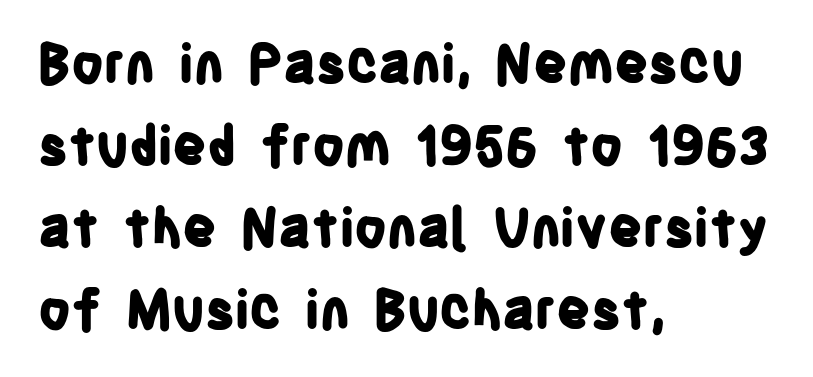
The setting favours the left margin, as ordinary paragraphs usually do. Think of a printed novel: that variable character pitch is what you see here. Clear beneath every line of the passage. The face used here has the dense, thick strokes of a bold.
